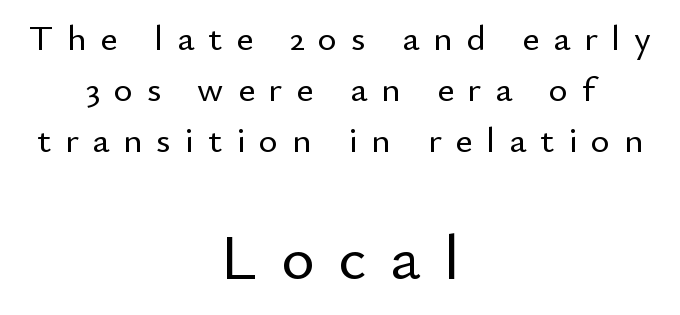
A student would notice the bottom passage is typeset larger than what precedes it. Regarding serifs, this sample does without them. Upright lettering throughout. Rule under the text: the space is simply empty.
